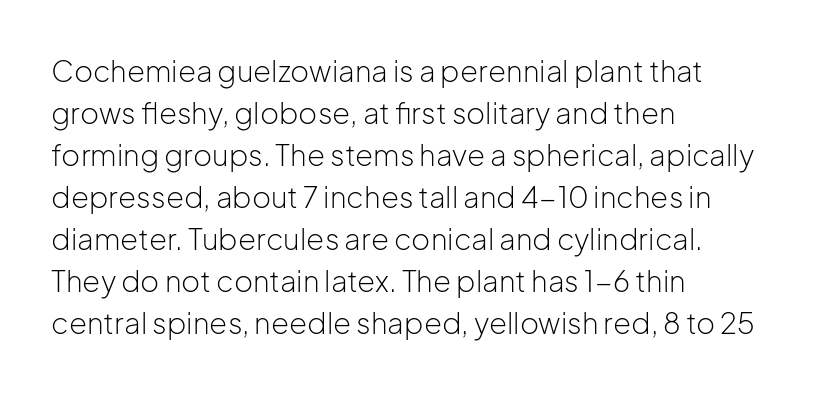
{"serif": "no", "italic": "no", "bold": "no", "weight": "light", "width": "normal", "stroke_contrast": "low", "x_height": "medium", "monospaced": "no", "underline": "no", "align": "left", "line_spacing": "normal", "line_spacing_ratio": 1.45, "letter_spacing": "normal", "letter_spacing_em": 0.0, "glyph_px": 29}
